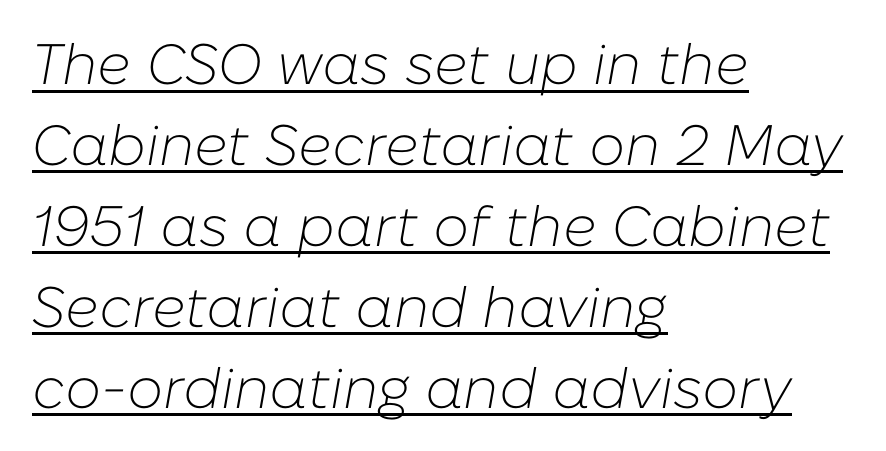
{"italic": "yes", "lean": "right", "slant_degrees": 10, "bold": "no", "weight": "light", "width": "normal", "stroke_contrast": "low", "x_height": "medium", "monospaced": "no", "underline": "yes", "align": "left", "line_spacing": "normal", "line_spacing_ratio": 1.42, "letter_spacing": "normal", "letter_spacing_em": 0.0, "glyph_px": 57}
